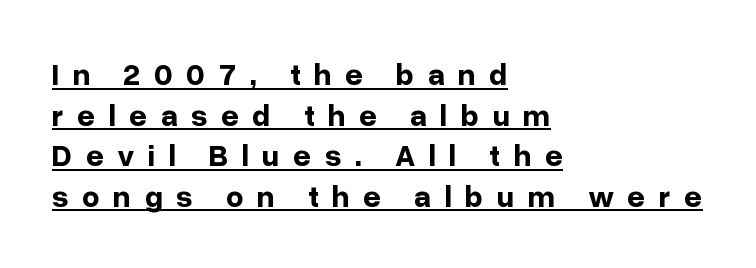
{"serif": "no", "italic": "no", "bold": "yes", "weight": "bold", "width": "normal", "stroke_contrast": "low", "x_height": "medium", "monospaced": "no", "underline": "yes", "align": "left", "line_spacing": "normal", "line_spacing_ratio": 1.31, "letter_spacing": "wide", "letter_spacing_em": 0.43, "glyph_px": 31}
